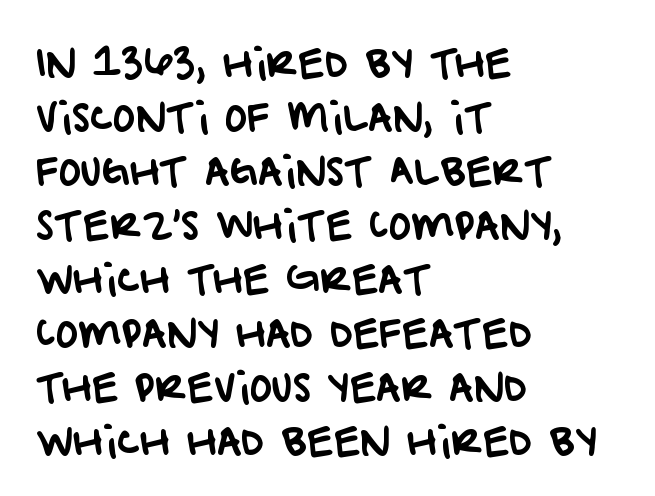
Lines of text with bare space underneath. Each letter keeps its own natural width here, so spacing adapts to shape. Stroke terminals: plain, sans-serif. Caption: standard tracking, unaltered. Rows of type keep a routine distance in the vertical direction.
